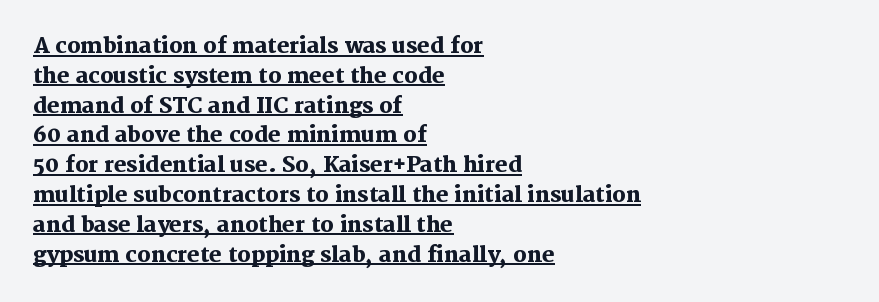
Unlike italic type, these characters show no tilt at all. Left-aligned paragraph, ragged on the right. The typesetting leans heavy: a genuine bold. The space between consecutive lines is moderate. Is the letter spacing exaggerated? No — it looks like the ordinary default.
